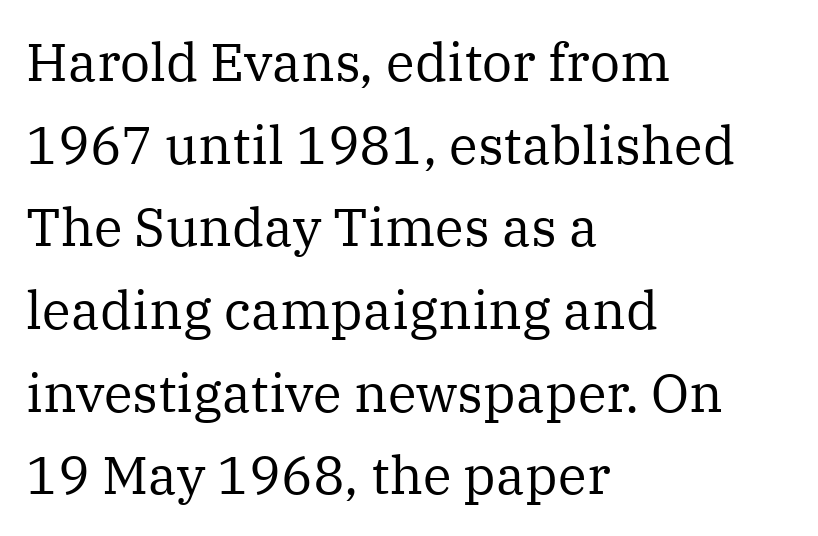
Q: Is the text bold? A: No.
Q: Is the text italic (slanted)? A: No, it is upright.
Q: Is the typeface a serif or a sans-serif typeface? A: Serif.
Q: Is the text underlined? A: No.
Q: How is the paragraph aligned? A: Left-aligned.
Q: Is the spacing between letters normal or unusually wide? A: Normal.
Q: Is the spacing between lines tight, normal or loose? A: Normal.
Q: Width (condensed, normal, or wide)? A: Normal.
Q: Stroke contrast? A: Medium.
Q: x-height? A: Medium.
Q: Monospaced? A: No.
